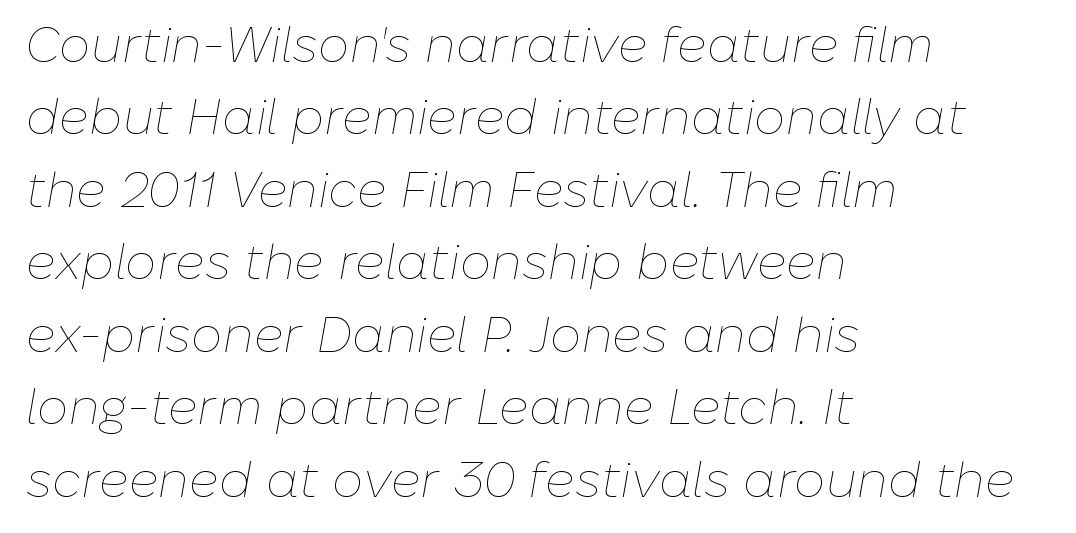
The face looks like a standard text weight, possibly lighter. Anything drawn beneath the words? Only blank space. These lines are set flush left with a ragged right edge. Is there much room between lines? A standard amount, neither cramped nor airy. Is the type slanted? Yes — the strokes lean at a clear angle. The rendering uses natural spacing where letterforms have individual widths.
